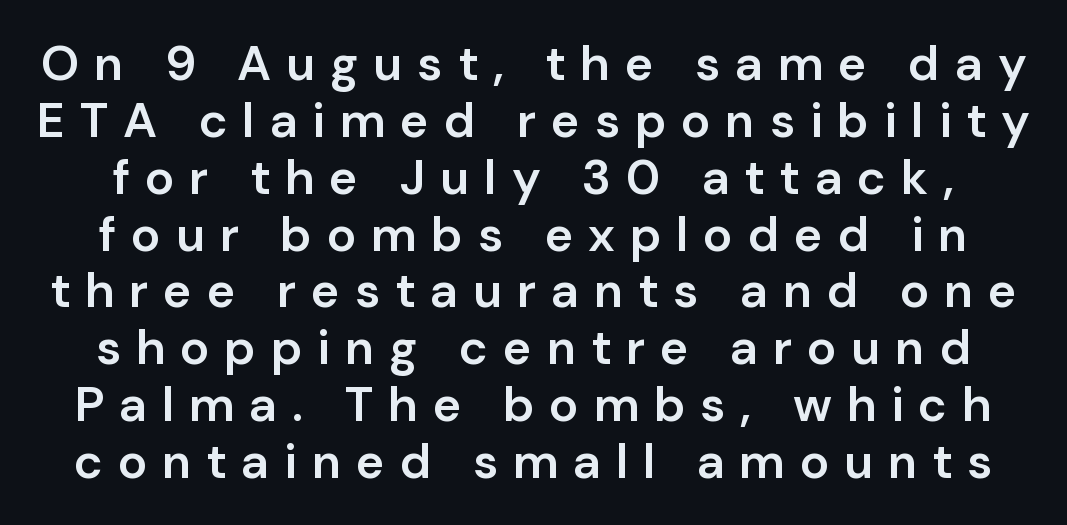
{"serif": "no", "italic": "no", "bold": "semi", "weight": "semibold", "width": "normal", "stroke_contrast": "low", "x_height": "medium", "monospaced": "no", "underline": "no", "line_spacing_ratio": 1.16, "letter_spacing": "wide", "letter_spacing_em": 0.3, "glyph_px": 49}
